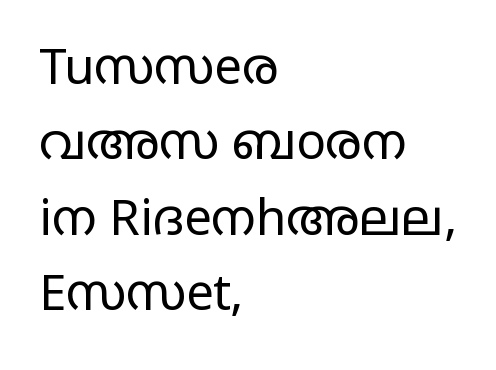
The image shows 49 px regular-weight, wide sans-serif type, upright; set left-aligned, normal line spacing (1.54x), normal letter spacing, not underlined; low stroke contrast and a large x-height.
